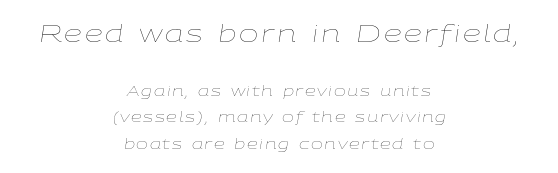
Stroke mass is kept to a normal reading level or below. Visually the block forms a symmetrical silhouette, jagged on both flanks. The rendering shrinks the type as you move from the upper chunk to the lower. One glance says open: line gaps are wider than usual.
